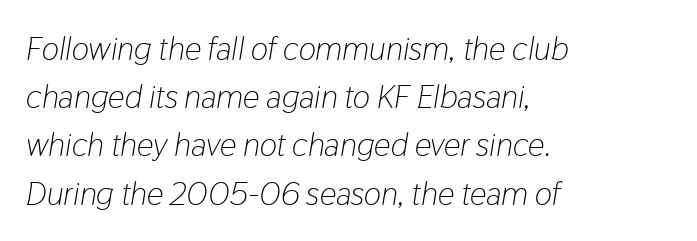
The image shows 33 px light, condensed type, italic (leaning right); set left-aligned, normal line spacing (1.46x), normal letter spacing, not underlined; low stroke contrast and a medium x-height.
